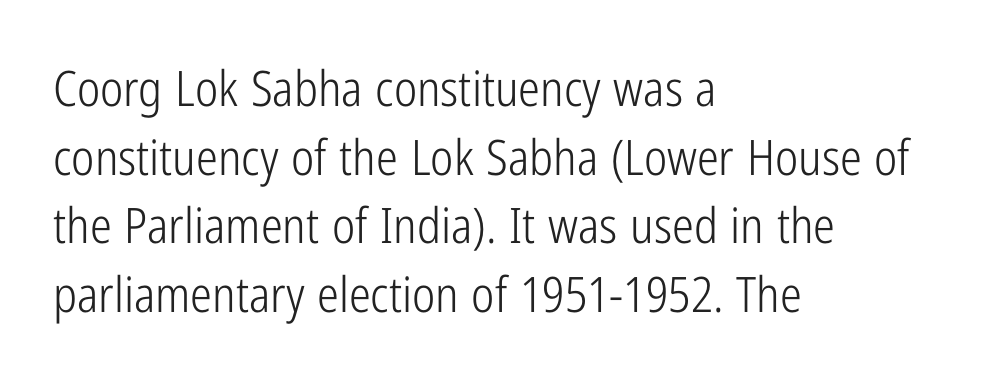
The image shows 49 px light, condensed sans-serif type, upright; set left-aligned, normal line spacing (1.4x), normal letter spacing, not underlined; low stroke contrast and a medium x-height.
